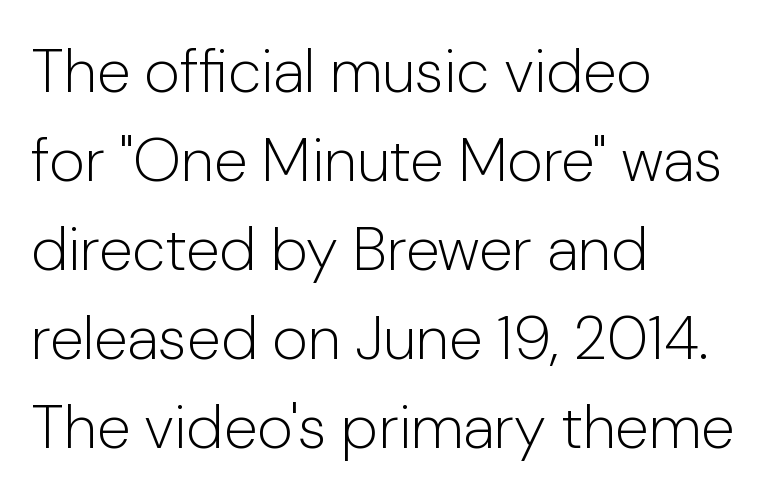
Compared with typical body copy, the letter spacing here is the same. The rendering uses natural spacing where letterforms have individual widths. Notice how the passage keeps a crisp vertical edge on the left only. Quick note: interline space is typical. This is the regular roman posture of the typeface.
